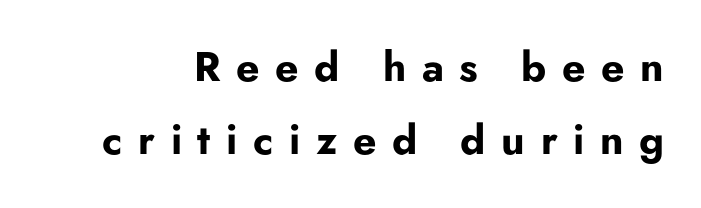
The image shows 41 px bold sans-serif type, upright; set line spacing 1.79x, unusually wide letter spacing (+0.38 em), not underlined; low stroke contrast and a small x-height.
